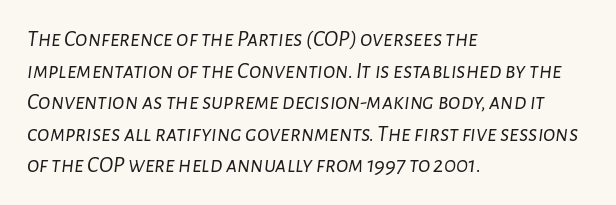
Glance below the letters and you will spot only blank space. The paragraph has a hard left edge and a soft right edge. The horizontal fit of the characters is conventional and even. The typography opts for an oblique posture over an upright one.
